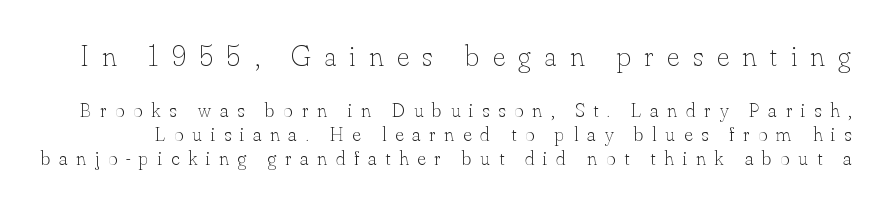
Q: Is the text bold? A: No.
Q: Is the text italic (slanted)? A: No, it is upright.
Q: Is the text underlined? A: No.
Q: Is the spacing between letters normal or unusually wide? A: Unusually wide.
Q: Which block of text is set in a larger size, the first (top) or the second (bottom)? A: The first (top) one.
Q: Width (condensed, normal, or wide)? A: Normal.
Q: Stroke contrast? A: Low.
Q: x-height? A: Small.
Q: Monospaced? A: No.
